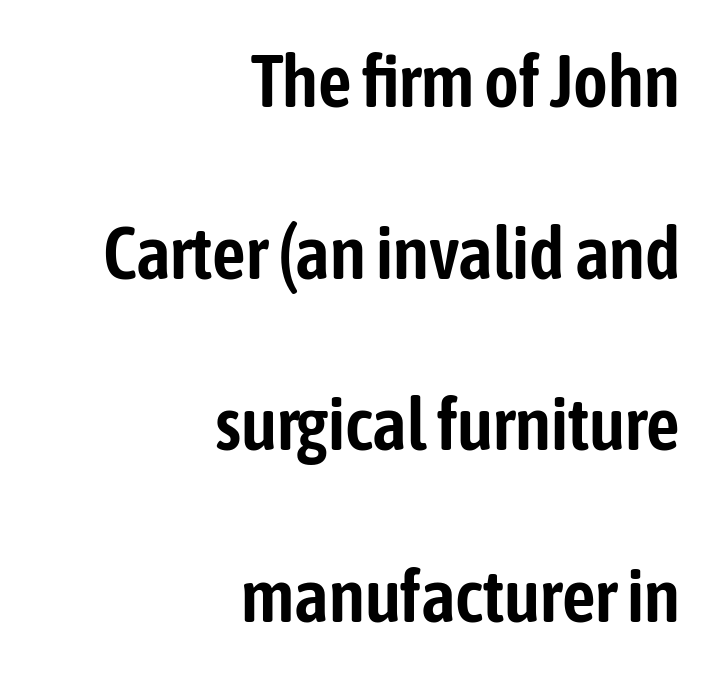
{"serif": "no", "italic": "no", "width": "condensed", "stroke_contrast": "low", "x_height": "medium", "monospaced": "no", "underline": "no", "align": "right", "line_spacing": "loose", "line_spacing_ratio": 2.32, "letter_spacing": "normal", "letter_spacing_em": 0.0, "glyph_px": 74}
